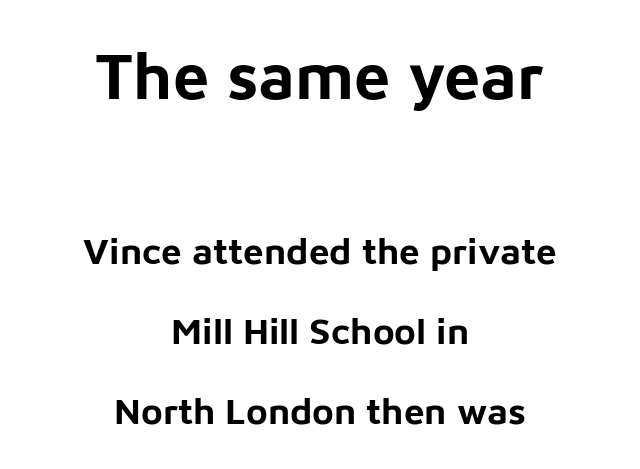
The face used here is a sans, in the tradition of grotesques and geometrics. The paragraph shown floats in the horizontal middle. Typographic density is high because the face is bold. Students, note that the glyphs here touch the page at normal intervals.
